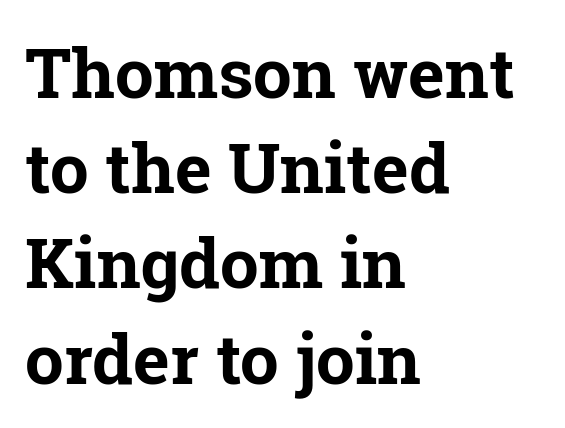
The image shows 69 px bold serif type, upright; set left-aligned, normal line spacing (1.38x), normal letter spacing, not underlined; low stroke contrast and a medium x-height.
